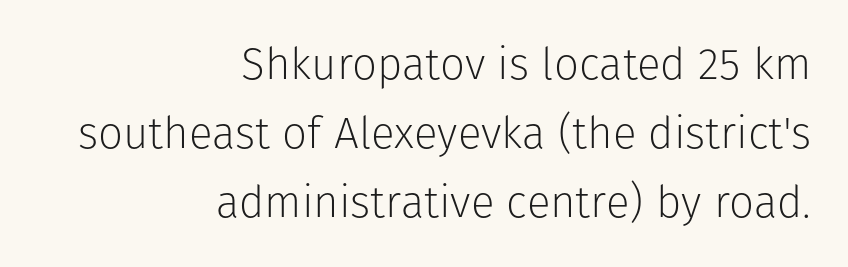
{"serif": "no", "italic": "no", "bold": "no", "weight": "light", "width": "normal", "stroke_contrast": "low", "x_height": "medium", "monospaced": "no", "underline": "no", "align": "right", "line_spacing": "normal", "line_spacing_ratio": 1.57, "letter_spacing": "normal", "letter_spacing_em": 0.0, "glyph_px": 44}
